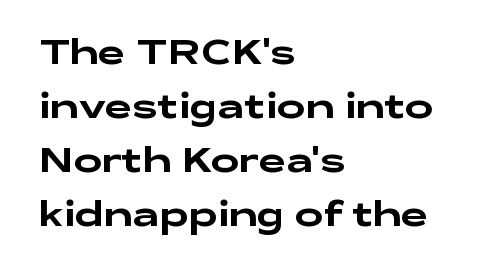
{"serif": "no", "italic": "no", "width": "wide", "stroke_contrast": "low", "x_height": "medium", "monospaced": "no", "underline": "no", "align": "left", "line_spacing": "normal", "line_spacing_ratio": 1.59, "letter_spacing": "normal", "letter_spacing_em": 0.0, "glyph_px": 34}
